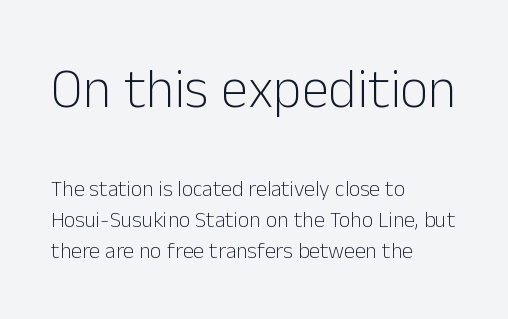
{"serif": "no", "italic": "no", "bold": "no", "weight": "light", "width": "normal", "stroke_contrast": "low", "x_height": "medium", "monospaced": "no", "underline": "no", "align": "left", "line_spacing": "normal", "line_spacing_ratio": 1.41, "letter_spacing": "normal", "letter_spacing_em": 0.0, "larger_block": "first", "size_ratio": 2.5, "glyph_px": 55}
